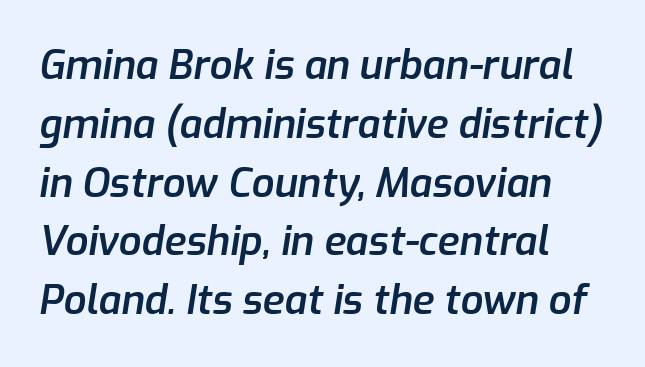
{"italic": "yes", "lean": "right", "slant_degrees": 9, "bold": "semi", "weight": "semibold", "width": "normal", "stroke_contrast": "low", "x_height": "medium", "monospaced": "no", "underline": "no", "align": "left", "line_spacing": "normal", "line_spacing_ratio": 1.47, "letter_spacing": "normal", "letter_spacing_em": 0.0, "glyph_px": 40}
